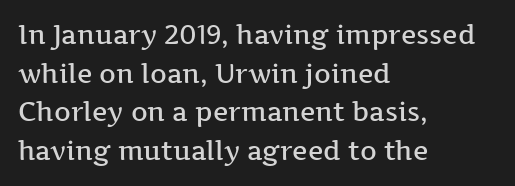
What stands out about the letter spacing? Nothing — it is the standard amount. Where is the straight margin? On the left. The glyphs are unaccompanied by any horizontal stroke below them. Is there any slant? The stems are plumb. The leading is moderate, giving the passage an even texture.
